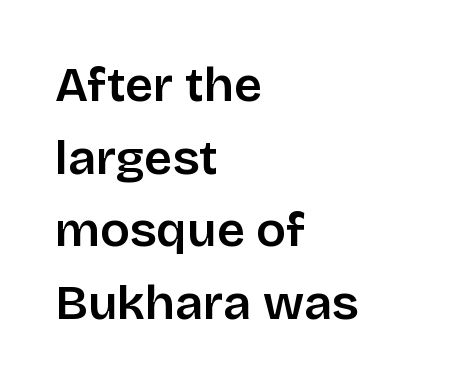
Check the space under the baseline: it is left empty. The type sits square on the baseline with zero lean. Characters follow at the spacing the type designer built in. These lines are rendered in a variable-pitch font. Line spacing here is normal.
